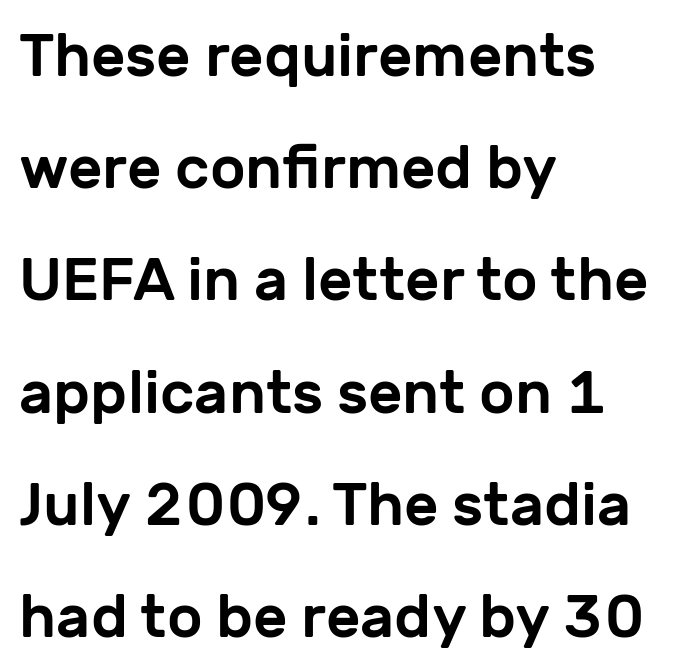
Q: Is the text italic (slanted)? A: No, it is upright.
Q: Is the typeface a serif or a sans-serif typeface? A: Sans-serif.
Q: Is the text underlined? A: No.
Q: How is the paragraph aligned? A: Left-aligned.
Q: Is the spacing between letters normal or unusually wide? A: Normal.
Q: Width (condensed, normal, or wide)? A: Normal.
Q: Stroke contrast? A: Low.
Q: x-height? A: Medium.
Q: Monospaced? A: No.
